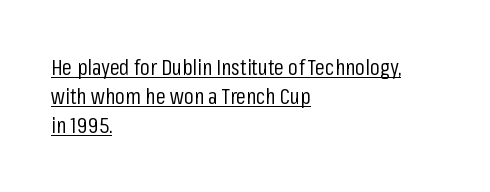
Line beginnings align vertically; line endings do not. Notice how the stems are strictly vertical — no italics here. A baseline rule has been typeset under these characters. This sample uses plain, unmodified letter spacing. The face looks like a standard text weight, possibly lighter. The designer left line spacing at the default.
